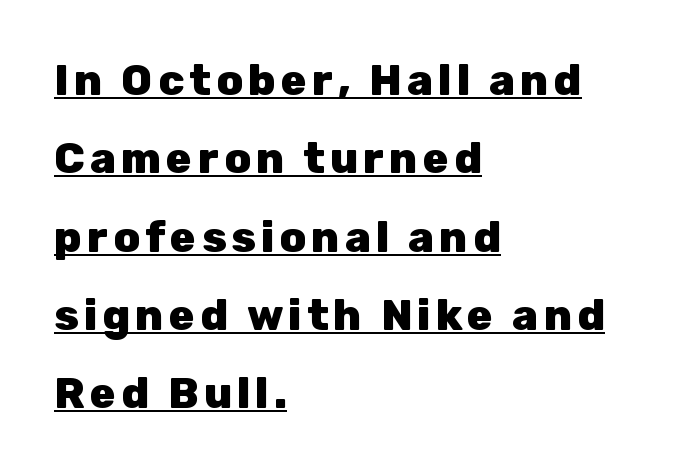
Q: Is the text bold? A: Yes.
Q: Is the text italic (slanted)? A: No, it is upright.
Q: Is the typeface a serif or a sans-serif typeface? A: Sans-serif.
Q: Is the text underlined? A: Yes.
Q: How is the paragraph aligned? A: Left-aligned.
Q: Width (condensed, normal, or wide)? A: Normal.
Q: Stroke contrast? A: Low.
Q: x-height? A: Medium.
Q: Monospaced? A: No.
